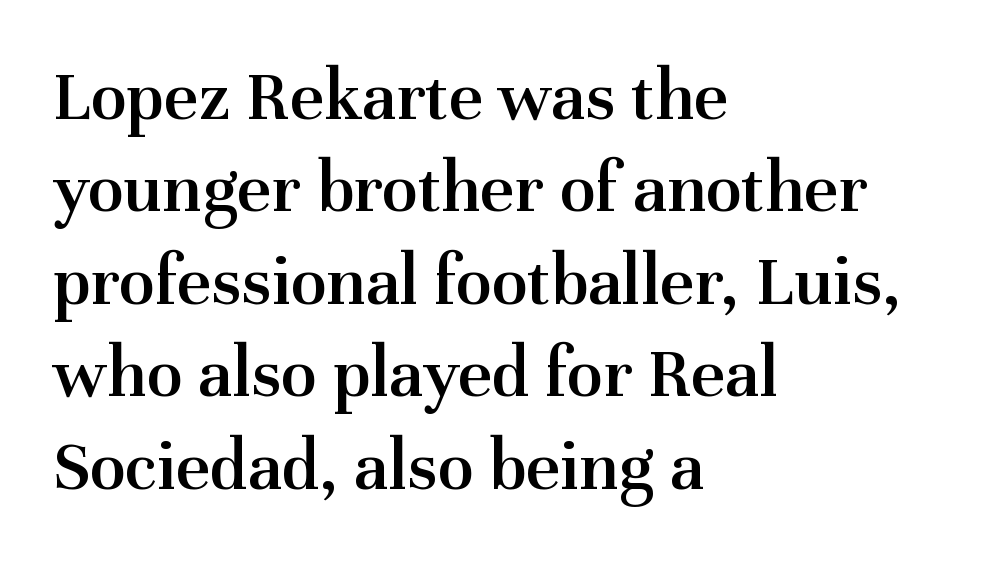
Q: Is the text bold? A: Semi-bold.
Q: Is the text italic (slanted)? A: No, it is upright.
Q: Is the typeface a serif or a sans-serif typeface? A: Serif.
Q: Is the text underlined? A: No.
Q: How is the paragraph aligned? A: Left-aligned.
Q: Is the spacing between letters normal or unusually wide? A: Normal.
Q: Is the spacing between lines tight, normal or loose? A: Normal.
Q: Width (condensed, normal, or wide)? A: Normal.
Q: Stroke contrast? A: Medium.
Q: x-height? A: Medium.
Q: Monospaced? A: No.
